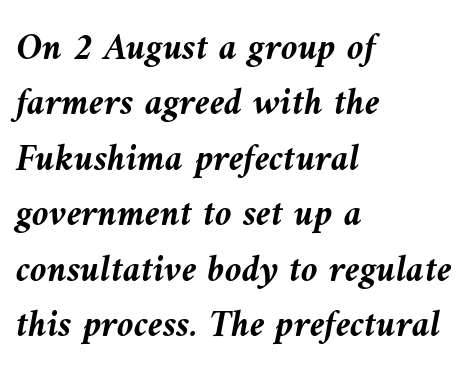
Q: Is the text bold? A: Yes.
Q: Is the text italic (slanted)? A: Yes, it leans left by about 10 degrees.
Q: Is the text underlined? A: No.
Q: How is the paragraph aligned? A: Left-aligned.
Q: Is the spacing between letters normal or unusually wide? A: Normal.
Q: Is the spacing between lines tight, normal or loose? A: Normal.
Q: Width (condensed, normal, or wide)? A: Normal.
Q: Stroke contrast? A: Medium.
Q: x-height? A: Medium.
Q: Monospaced? A: No.
